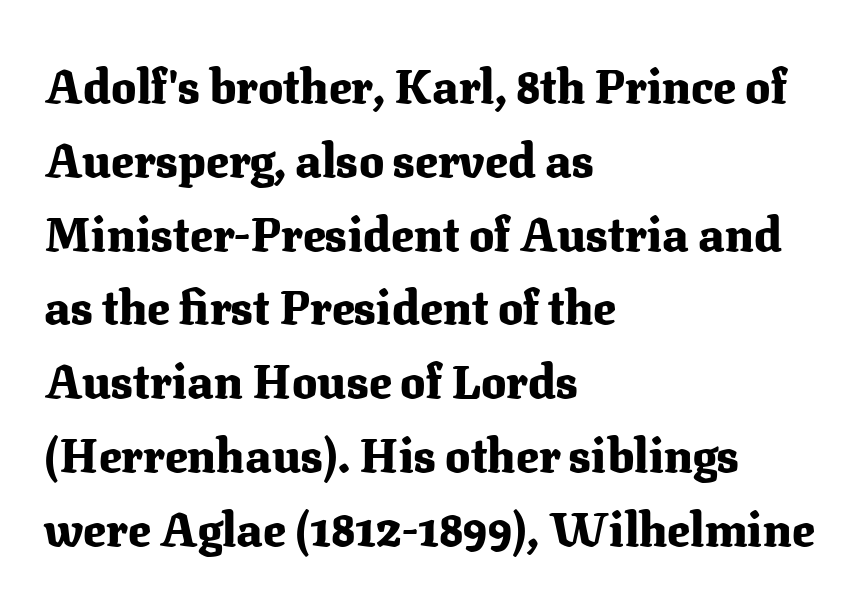
Italic: no, the glyphs are upright roman. Spacing verdict: proportional, widths tailored to each character. A normal amount of white space separates one row of letters from the next. The foot of each line stays bare and open. In terms of letterform style, serifs are clearly present.
